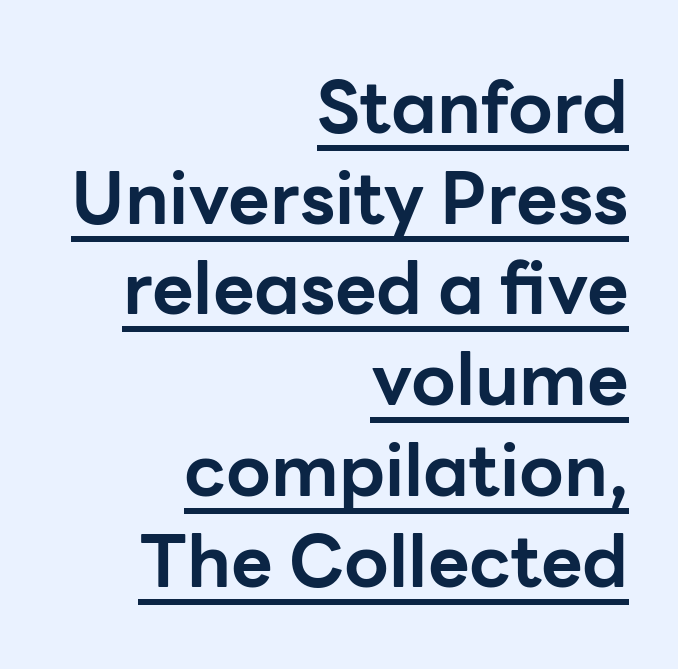
The image shows 72 px bold sans-serif type, upright; set right-aligned, normal line spacing (1.26x), normal letter spacing, underlined; low stroke contrast and a medium x-height.
